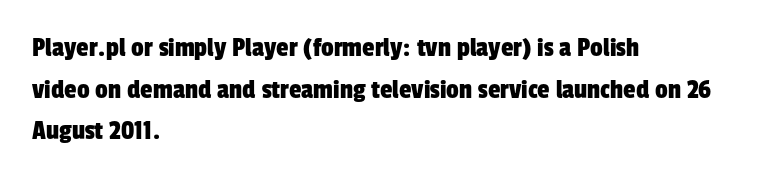
Serifs: no, the terminals of the letterforms are clean. Think of a printed novel: that variable character pitch is what you see here. Vertically, the passage feels balanced, rows spaced as you'd expect. Characters follow at the spacing the type designer built in. Layout note: lines flush left.
